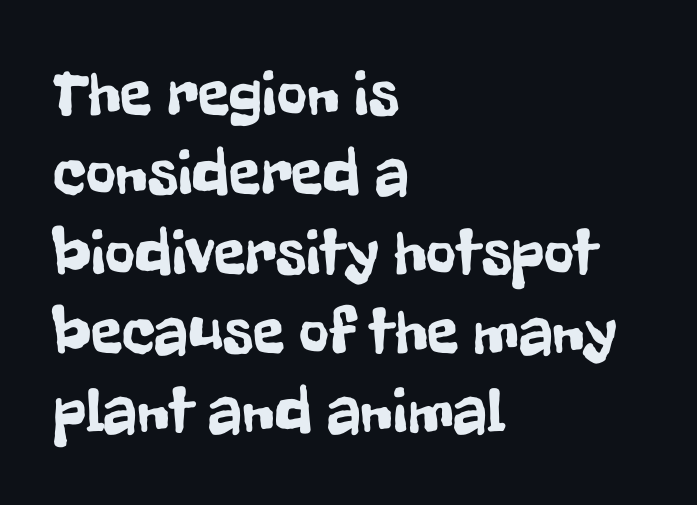
Posture: vertical. Classification — sans serif. Does the copy run flush right? No — it runs flush left. Spacing between characters is what you'd get straight out of the box. Underlining? Definitely not there. Varying glyph widths throughout — classic text-font behaviour.
